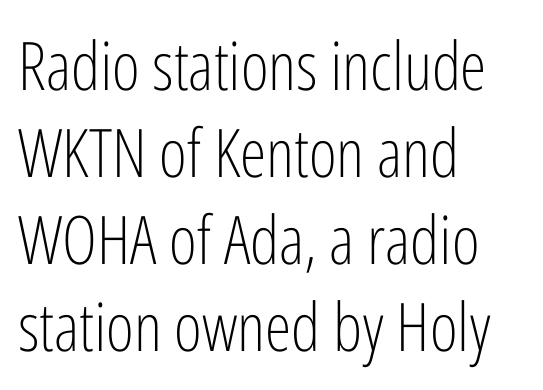
Q: Is the text bold? A: No.
Q: Is the text italic (slanted)? A: No, it is upright.
Q: Is the typeface a serif or a sans-serif typeface? A: Sans-serif.
Q: Is the text underlined? A: No.
Q: How is the paragraph aligned? A: Left-aligned.
Q: Is the spacing between letters normal or unusually wide? A: Normal.
Q: Is the spacing between lines tight, normal or loose? A: Normal.
Q: Width (condensed, normal, or wide)? A: Condensed.
Q: Stroke contrast? A: Low.
Q: x-height? A: Medium.
Q: Monospaced? A: No.
